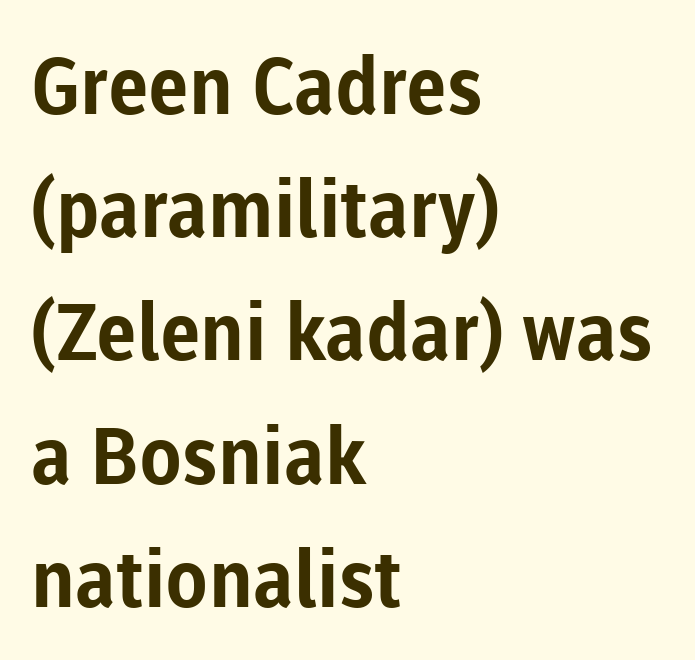
Q: Is the text bold? A: Yes.
Q: Is the text italic (slanted)? A: No, it is upright.
Q: Is the typeface a serif or a sans-serif typeface? A: Sans-serif.
Q: Is the text underlined? A: No.
Q: How is the paragraph aligned? A: Left-aligned.
Q: Is the spacing between letters normal or unusually wide? A: Normal.
Q: Is the spacing between lines tight, normal or loose? A: Normal.
Q: Width (condensed, normal, or wide)? A: Normal.
Q: Stroke contrast? A: Low.
Q: x-height? A: Medium.
Q: Monospaced? A: No.
